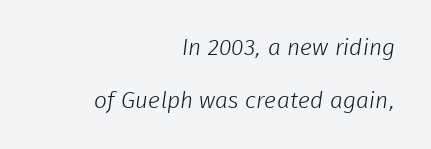
Q: Is the text bold? A: No.
Q: Is the text underlined? A: No.
Q: How is the paragraph aligned? A: Right-aligned.
Q: Is the spacing between letters normal or unusually wide? A: Normal.
Q: Is the spacing between lines tight, normal or loose? A: Loose.
